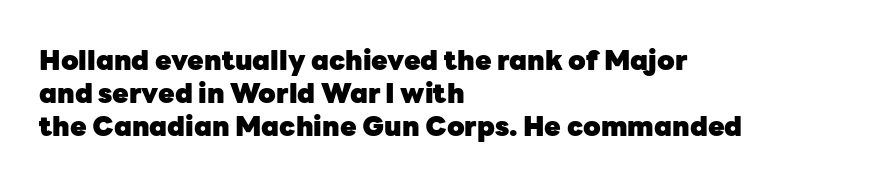
The image shows 27 px bold type, upright; set left-aligned, line spacing 1.22x, normal letter spacing, not underlined.
